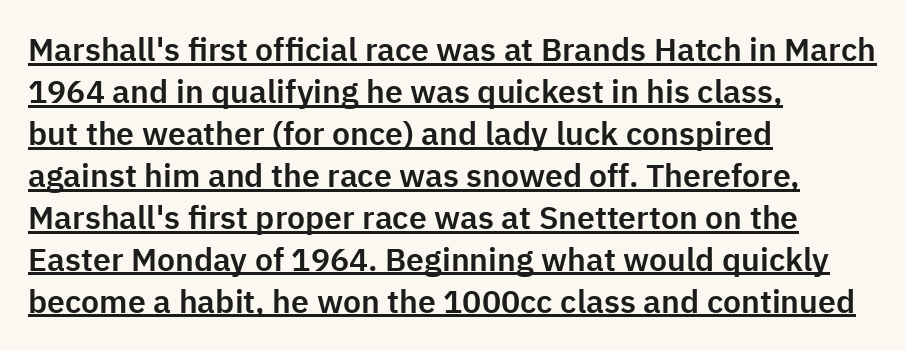
The image shows 32 px sans-serif type, upright; set left-aligned, normal line spacing (1.31x), normal letter spacing, underlined; low stroke contrast and a medium x-height.
